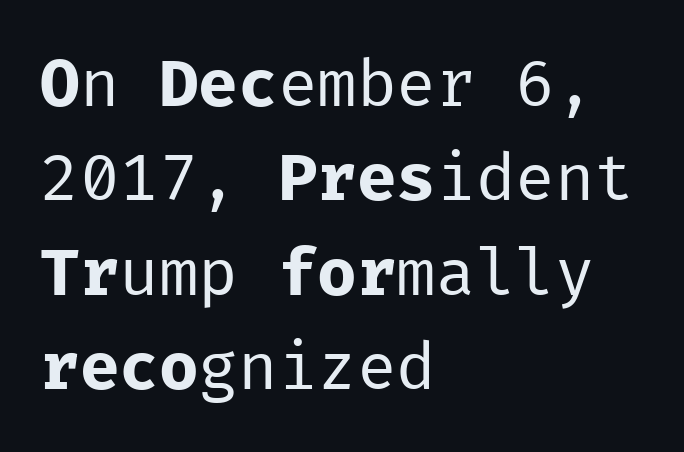
{"serif": "no", "italic": "no", "bold": "no", "weight": "regular", "width": "normal", "stroke_contrast": "low", "x_height": "medium", "monospaced": "yes", "underline": "no", "align": "left", "line_spacing": "normal", "line_spacing_ratio": 1.43, "letter_spacing": "normal", "letter_spacing_em": 0.0, "glyph_px": 66}
